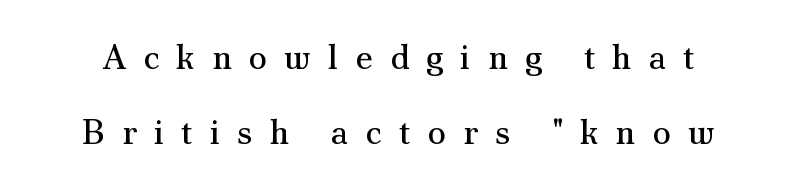
{"serif": "yes", "italic": "no", "bold": "no", "weight": "regular", "width": "normal", "stroke_contrast": "medium", "x_height": "small", "monospaced": "no", "underline": "no", "line_spacing": "loose", "line_spacing_ratio": 2.2, "letter_spacing": "wide", "letter_spacing_em": 0.5, "glyph_px": 34}
